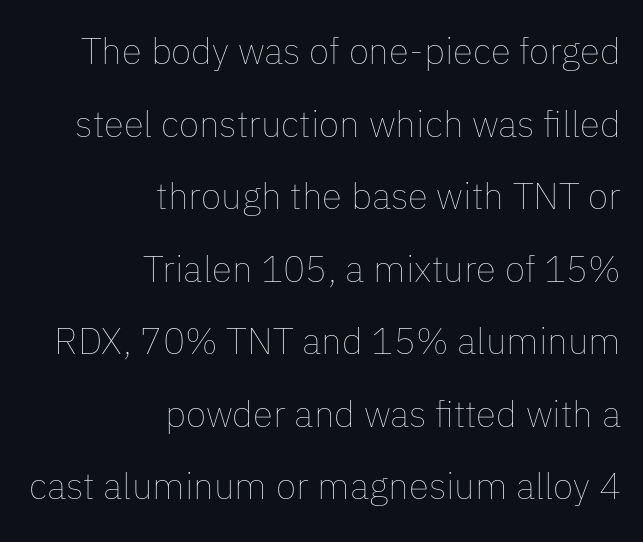
Q: Is the text bold? A: No.
Q: Is the text italic (slanted)? A: No, it is upright.
Q: Is the text underlined? A: No.
Q: How is the paragraph aligned? A: Right-aligned.
Q: Is the spacing between letters normal or unusually wide? A: Normal.
Q: Is the spacing between lines tight, normal or loose? A: Loose.
Q: Width (condensed, normal, or wide)? A: Normal.
Q: Stroke contrast? A: Low.
Q: x-height? A: Medium.
Q: Monospaced? A: No.
